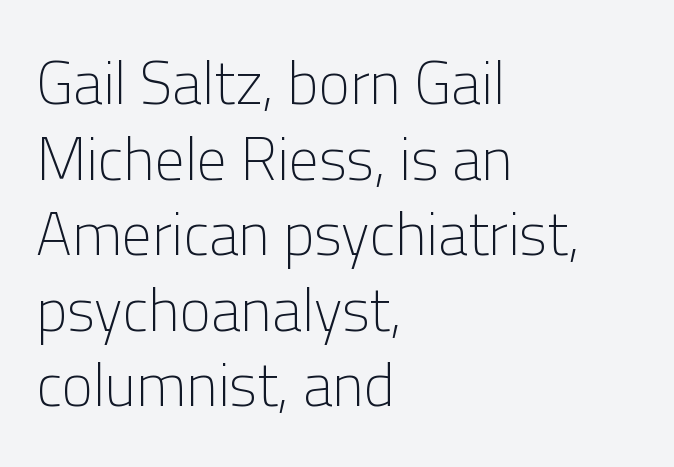
Visually the block forms a straight wall on the left and a jagged coastline on the right. The typesetting does not lean heavy: it is not bold. The horizontal fit of the characters is conventional and even. It's the straight-up-and-down kind of type.
